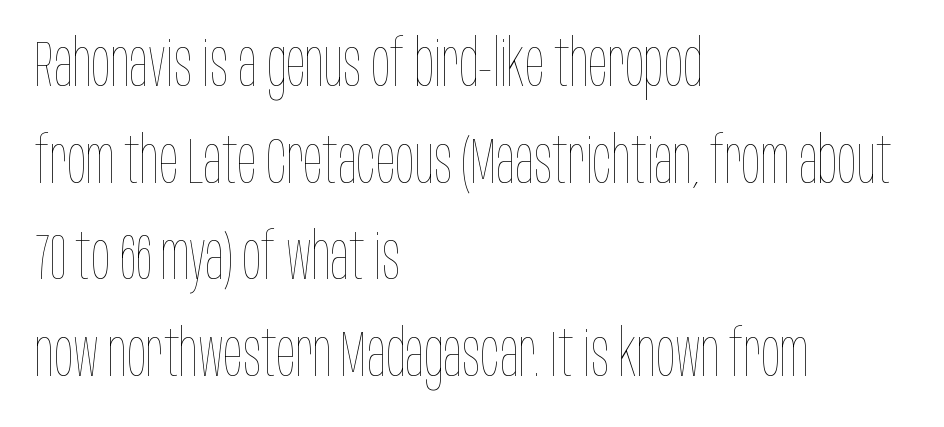
The passage shown is not underscored anywhere. There is no visible air inserted between adjacent glyphs. The typesetting does not lean heavy: it is not bold. The space between consecutive lines is moderate. Upright lettering throughout.
